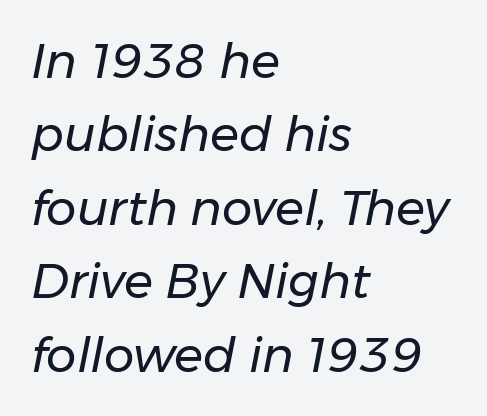
These lines stack with their left ends in a neat column. In terms of letterspacing, this is plain default setting. Each stroke keeps to a modest, everyday thickness or less. Quick note: interline space is typical.
